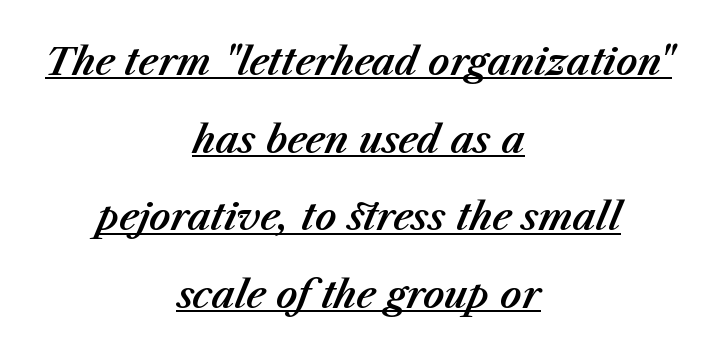
Which margin do the lines hug? Neither — every line sits in the middle. Rendered with sloped, italic letterforms. Every word sits above its own underline. Glyph-to-glyph distance matches everyday printed text.
